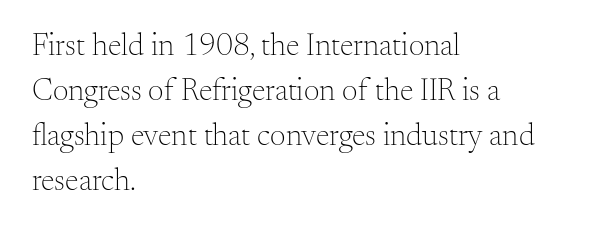
This sample has the flowing, uneven cadence of proportional lettering. A serif font was chosen for this passage. This is the regular roman posture of the typeface. A typesetter would call this leading conventional body-copy spacing. The paragraph has a hard left edge and a soft right edge. Ink coverage per letter is moderate at most.
